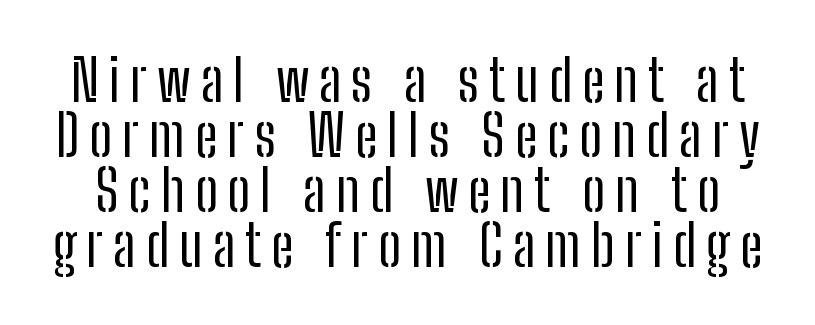
Q: Is the text bold? A: No.
Q: Is the text italic (slanted)? A: No, it is upright.
Q: Is the typeface a serif or a sans-serif typeface? A: Sans-serif.
Q: Is the text underlined? A: No.
Q: Is the spacing between lines tight, normal or loose? A: Tight.
Q: Width (condensed, normal, or wide)? A: Condensed.
Q: Stroke contrast? A: Low.
Q: x-height? A: Medium.
Q: Monospaced? A: No.
